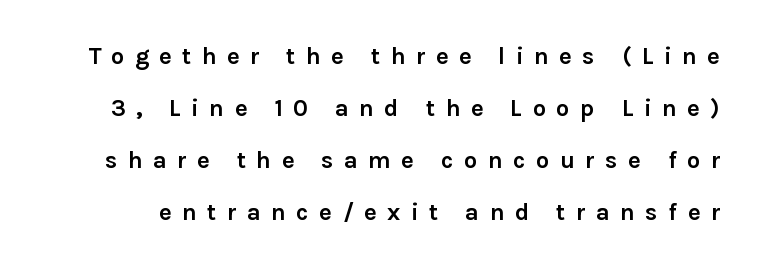
Q: Is the text bold? A: Yes.
Q: Is the text italic (slanted)? A: No, it is upright.
Q: Is the text underlined? A: No.
Q: Is the spacing between letters normal or unusually wide? A: Unusually wide.
Q: Is the spacing between lines tight, normal or loose? A: Loose.
